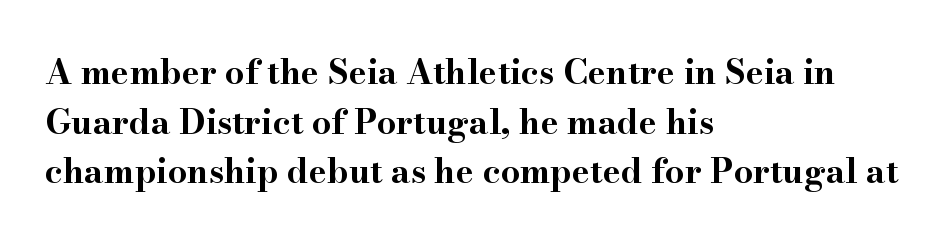
{"serif": "yes", "italic": "no", "bold": "yes", "weight": "bold", "width": "wide", "stroke_contrast": "high", "x_height": "small", "monospaced": "no", "underline": "no", "align": "left", "line_spacing": "normal", "line_spacing_ratio": 1.46, "letter_spacing": "normal", "letter_spacing_em": 0.0, "glyph_px": 34}
